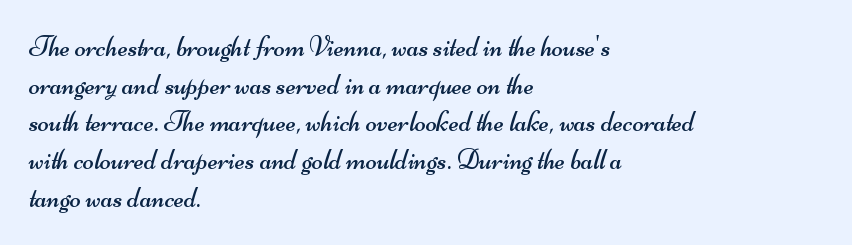
The image shows 29 px regular-weight, wide sans-serif type; set left-aligned, normal line spacing (1.3x), normal letter spacing, not underlined; medium stroke contrast and a small x-height.
